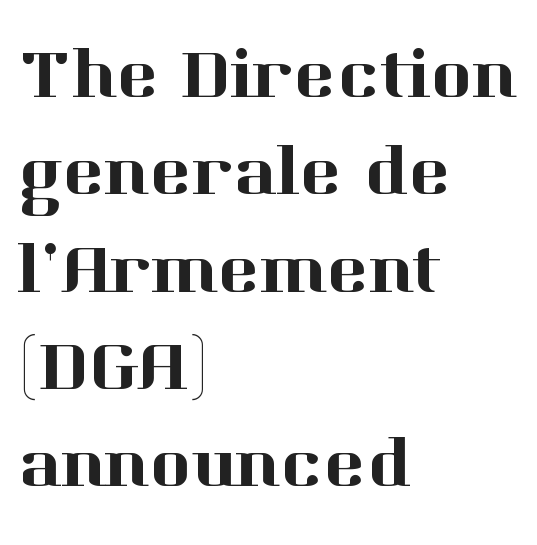
{"serif": "yes", "italic": "no", "width": "normal", "stroke_contrast": "high", "x_height": "medium", "monospaced": "no", "underline": "no", "align": "left", "line_spacing": "normal", "line_spacing_ratio": 1.37, "letter_spacing": "normal", "letter_spacing_em": 0.0, "glyph_px": 71}
